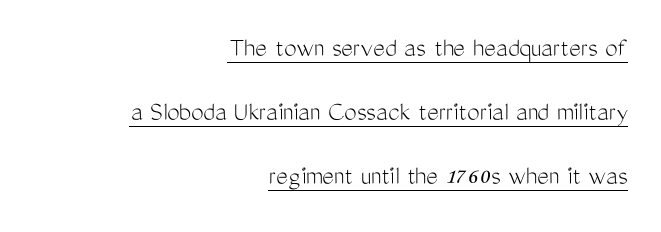
The image shows 28 px light, condensed sans-serif type, upright; set right-aligned, loose line spacing (2.29x), normal letter spacing, underlined; medium stroke contrast and a medium x-height.
